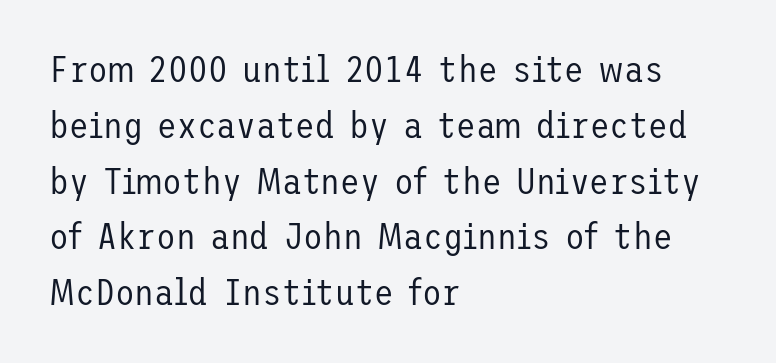
The image shows 36 px regular-weight sans-serif type, upright; set left-aligned, normal line spacing (1.55x), normal letter spacing, not underlined; low stroke contrast and a medium x-height.
